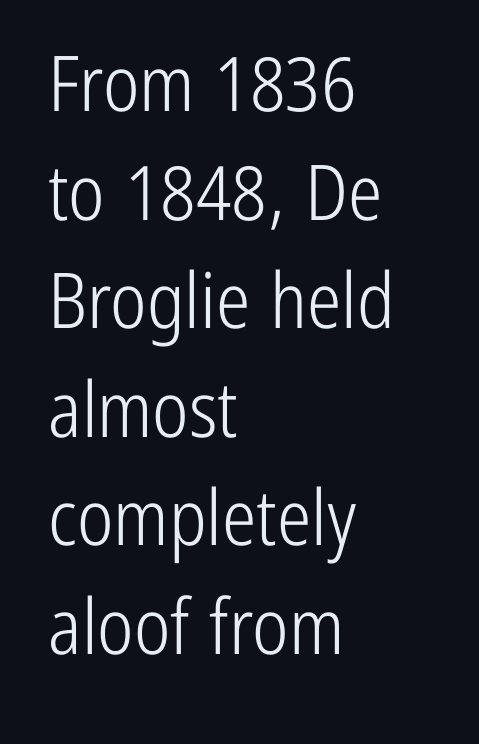
Q: Is the text bold? A: No.
Q: Is the text italic (slanted)? A: No, it is upright.
Q: Is the typeface a serif or a sans-serif typeface? A: Sans-serif.
Q: Is the text underlined? A: No.
Q: How is the paragraph aligned? A: Left-aligned.
Q: Is the spacing between letters normal or unusually wide? A: Normal.
Q: Is the spacing between lines tight, normal or loose? A: Normal.
Q: Width (condensed, normal, or wide)? A: Condensed.
Q: Stroke contrast? A: Low.
Q: x-height? A: Medium.
Q: Monospaced? A: No.
